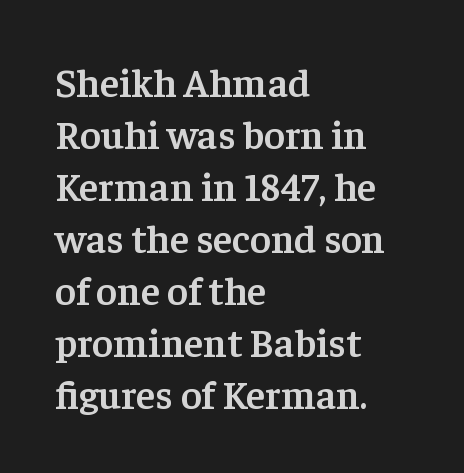
Q: Is the text bold? A: Semi-bold.
Q: Is the text italic (slanted)? A: No, it is upright.
Q: Is the typeface a serif or a sans-serif typeface? A: Serif.
Q: Is the text underlined? A: No.
Q: How is the paragraph aligned? A: Left-aligned.
Q: Is the spacing between letters normal or unusually wide? A: Normal.
Q: Is the spacing between lines tight, normal or loose? A: Normal.
Q: Width (condensed, normal, or wide)? A: Normal.
Q: Stroke contrast? A: Low.
Q: x-height? A: Medium.
Q: Monospaced? A: No.
